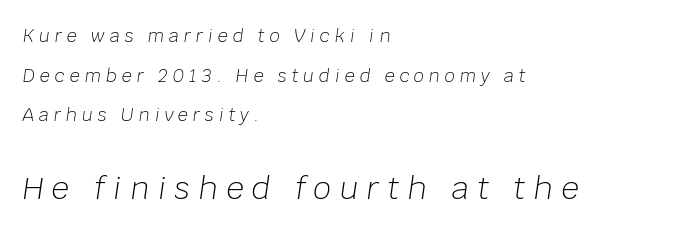
Horizontally, the lines are justified to the leading edge only. Lines of text with bare space underneath. Vertical stems look standard width or narrower in stroke. Typesetter's note — lower block bumped up in size, upper block left smaller. An italicized treatment has been applied to the whole sample. Substantial extra tracking has been applied to these lines.
